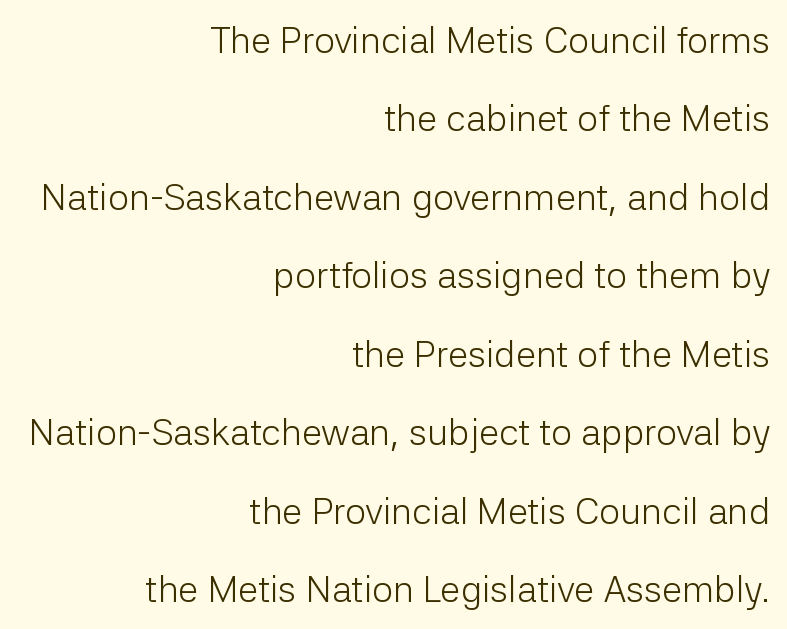
Q: Is the text bold? A: No.
Q: Is the text italic (slanted)? A: No, it is upright.
Q: Is the typeface a serif or a sans-serif typeface? A: Sans-serif.
Q: Is the text underlined? A: No.
Q: How is the paragraph aligned? A: Right-aligned.
Q: Is the spacing between letters normal or unusually wide? A: Normal.
Q: Is the spacing between lines tight, normal or loose? A: Loose.
Q: Width (condensed, normal, or wide)? A: Normal.
Q: Stroke contrast? A: Low.
Q: x-height? A: Medium.
Q: Monospaced? A: No.
